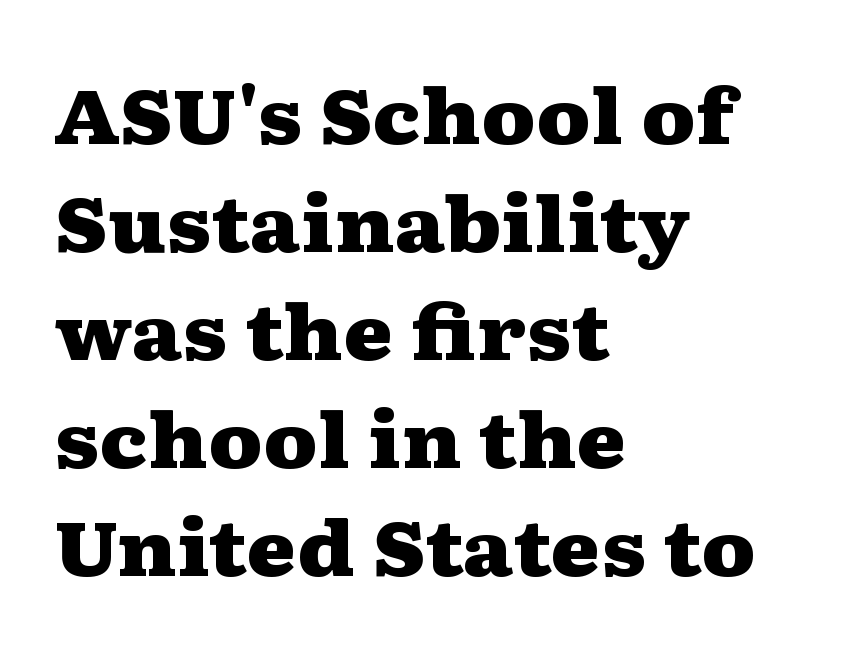
{"serif": "yes", "italic": "no", "bold": "yes", "weight": "heavy", "width": "wide", "stroke_contrast": "medium", "x_height": "medium", "monospaced": "no", "underline": "no", "align": "left", "line_spacing": "normal", "line_spacing_ratio": 1.42, "letter_spacing": "normal", "letter_spacing_em": 0.0, "glyph_px": 76}
